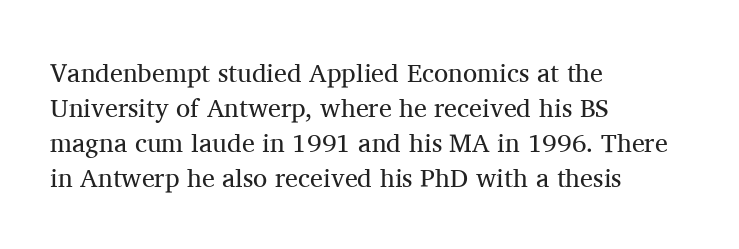
Q: Is the text bold? A: No.
Q: Is the text italic (slanted)? A: No, it is upright.
Q: Is the text underlined? A: No.
Q: How is the paragraph aligned? A: Left-aligned.
Q: Is the spacing between letters normal or unusually wide? A: Normal.
Q: Is the spacing between lines tight, normal or loose? A: Normal.
